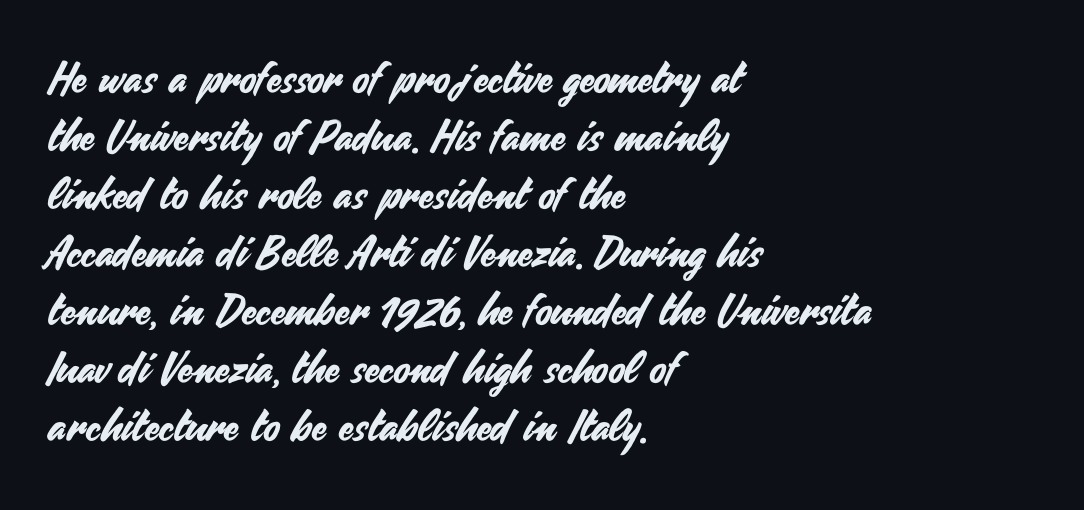
Leading matches the norm, producing a regular column. These lines are rendered in a variable-pitch font. The face used here is rendered with its standard letterfit.
